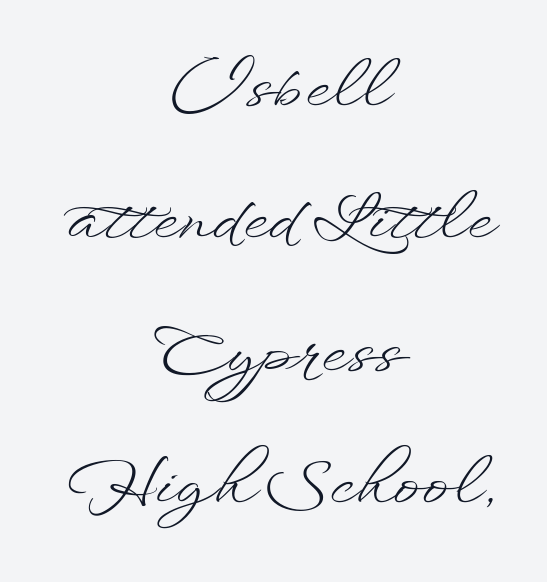
Q: Is the text bold? A: No.
Q: Is the text italic (slanted)? A: Yes.
Q: Is the text underlined? A: No.
Q: How is the paragraph aligned? A: Centered.
Q: Is the spacing between letters normal or unusually wide? A: Normal.
Q: Is the spacing between lines tight, normal or loose? A: Loose.
Q: Width (condensed, normal, or wide)? A: Wide.
Q: Stroke contrast? A: Low.
Q: x-height? A: Small.
Q: Monospaced? A: No.
